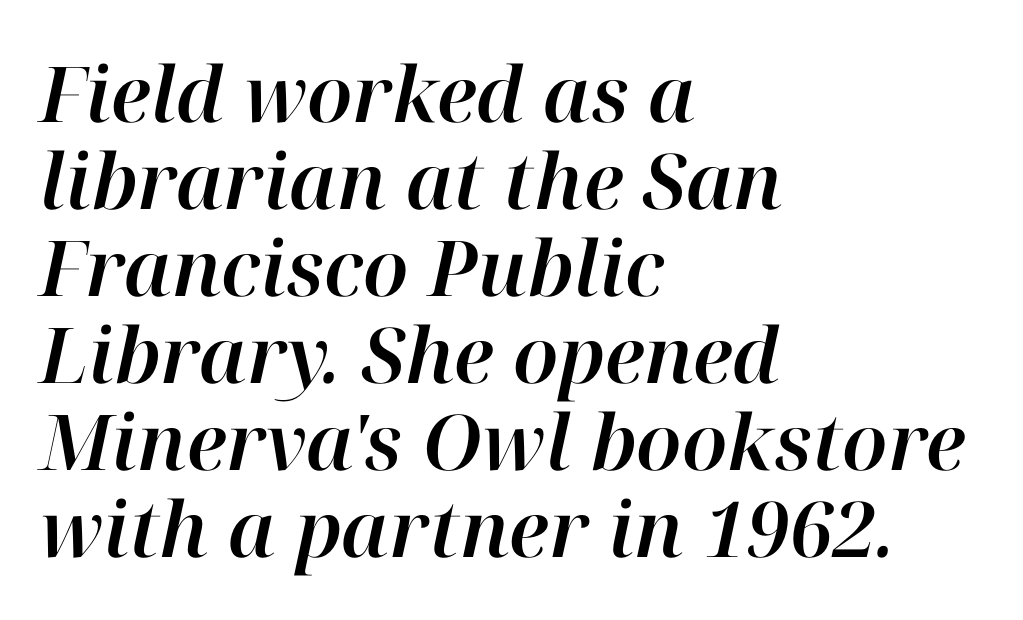
You could call the tracking neutral — neither tight nor loose. The letters advance in unequal steps, a hallmark of proportional type. A clean baseline with only descenders dipping below it. Line starts are locked; line ends wander. Would a proofreader flag this as italicized? Yes.
